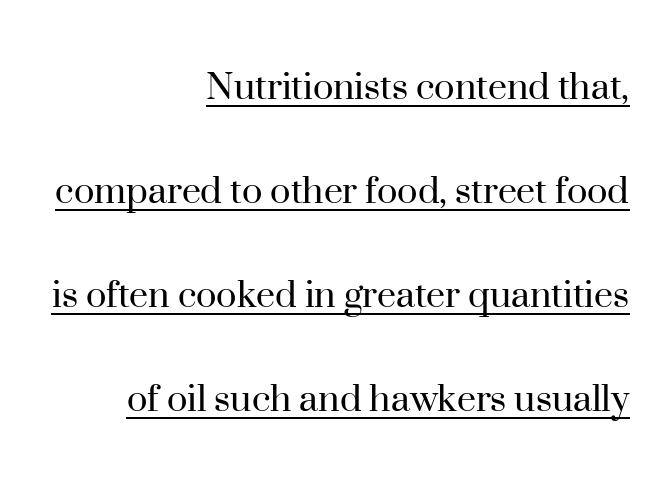
The image shows 43 px regular-weight serif type, upright; set right-aligned, loose line spacing (2.42x), normal letter spacing, underlined; high stroke contrast and a small x-height.
